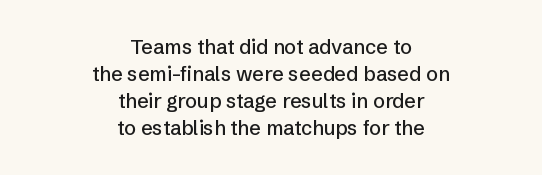
The image shows 20 px text type, upright; set centered, normal line spacing (1.35x), normal letter spacing, not underlined.
